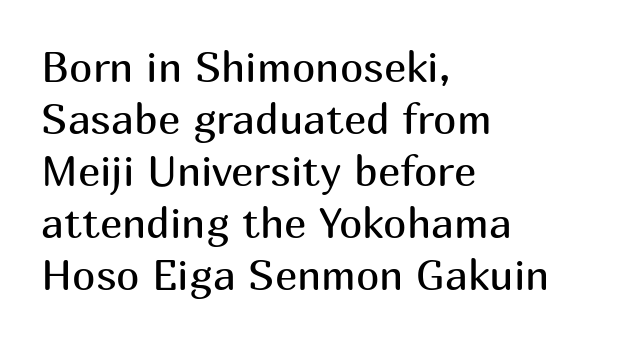
The image shows 42 px regular-weight sans-serif type, upright; set left-aligned, line spacing 1.24x, normal letter spacing, not underlined; medium stroke contrast and a medium x-height.
